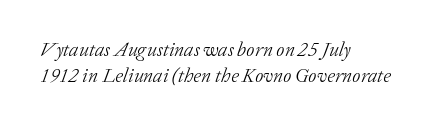
{"italic": "yes", "lean": "right", "slant_degrees": 20, "bold": "no", "underline": "no", "align": "left", "line_spacing": "normal", "line_spacing_ratio": 1.28, "letter_spacing": "normal", "letter_spacing_em": 0.0, "glyph_px": 20}
